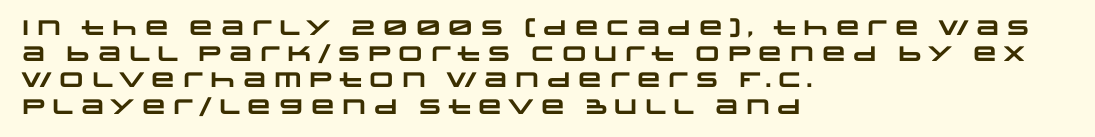
{"bold": "yes", "underline": "no", "align": "left", "line_spacing": "normal", "line_spacing_ratio": 1.25, "letter_spacing": "normal", "letter_spacing_em": 0.0, "glyph_px": 21}
